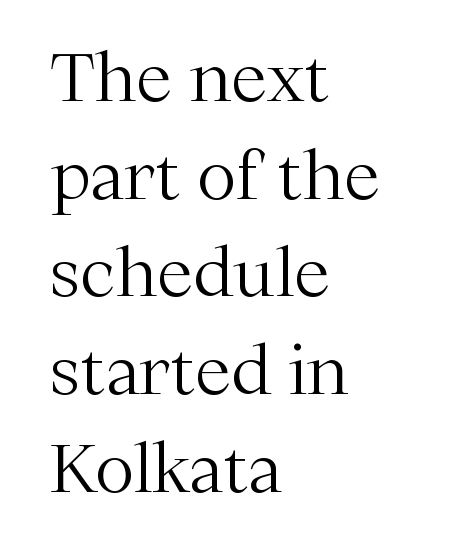
The image shows 66 px light serif type, upright; set left-aligned, normal line spacing (1.48x), normal letter spacing, not underlined; medium stroke contrast and a medium x-height.
